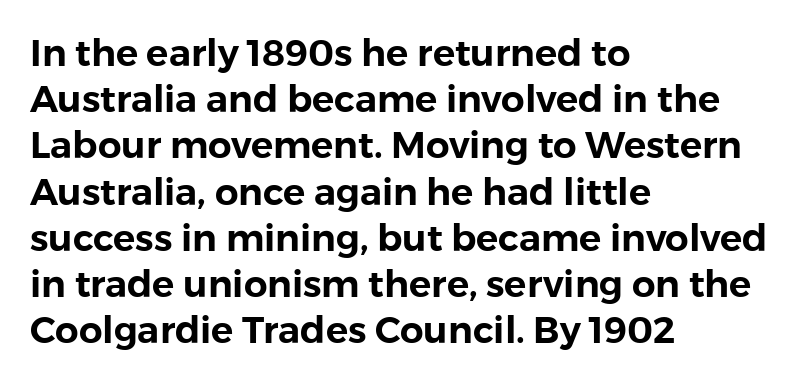
{"serif": "no", "italic": "no", "width": "normal", "x_height": "medium", "monospaced": "no", "underline": "no", "align": "left", "line_spacing": "normal", "line_spacing_ratio": 1.25, "letter_spacing": "normal", "letter_spacing_em": 0.0, "glyph_px": 37}
